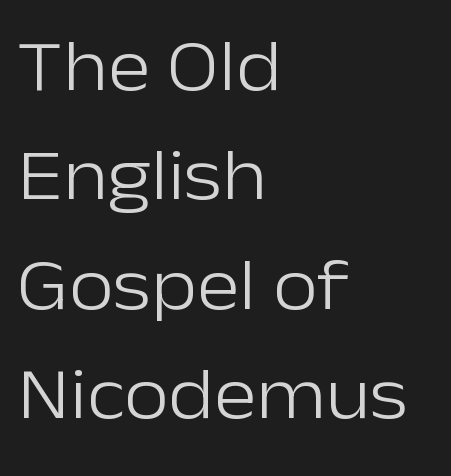
The letters advance in unequal steps, a hallmark of proportional type. This reads as an unemphasized weight, regular at the heaviest. The designer left line spacing at the default. The lettering holds an erect, upright posture throughout. Underlining? Definitely not there. The setting favours the left margin, as ordinary paragraphs usually do.
